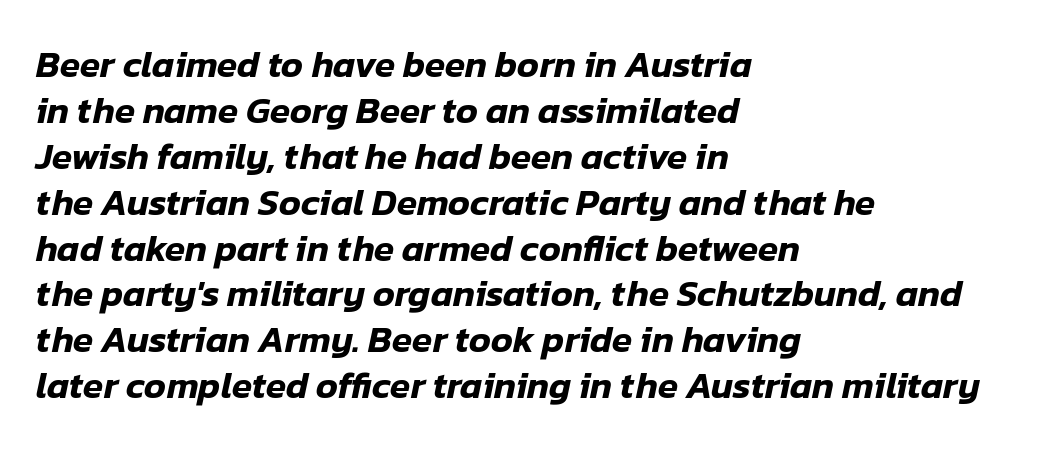
Proportional: the letters do not fall into vertical columns. This sample is left-justified, so line endings fall wherever the words run out. Caption: standard tracking, unaltered. This is oblique type, the kind used for emphasis or titles. Lines of text with bare space underneath.
